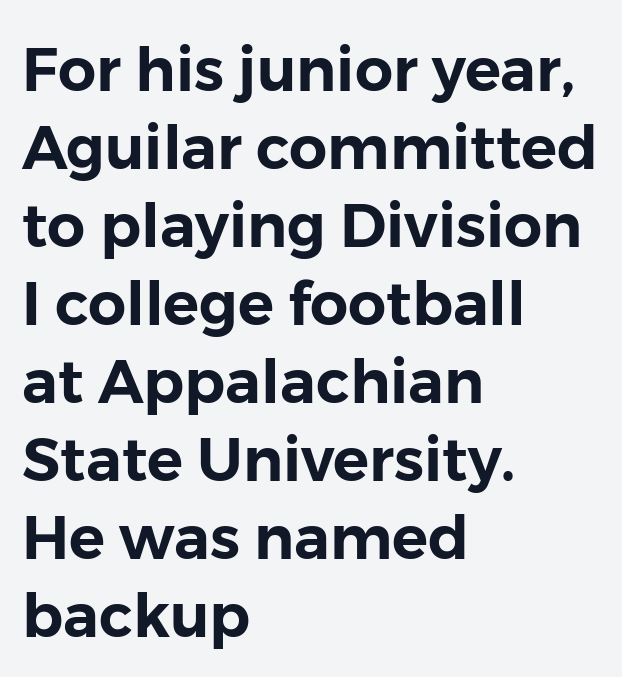
The image shows 60 px sans-serif type, upright; set left-aligned, normal line spacing (1.3x), normal letter spacing, not underlined; low stroke contrast and a medium x-height.
